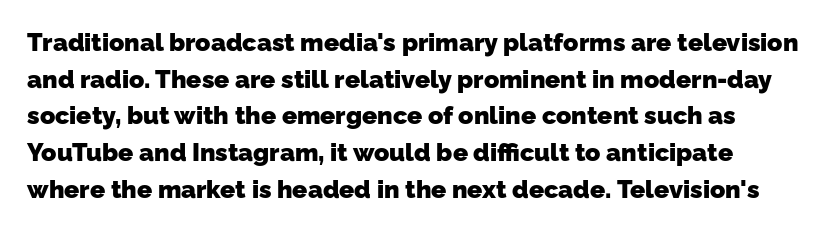
{"bold": "yes", "underline": "no", "line_spacing": "normal", "line_spacing_ratio": 1.47, "letter_spacing": "normal", "letter_spacing_em": 0.0, "glyph_px": 25}
